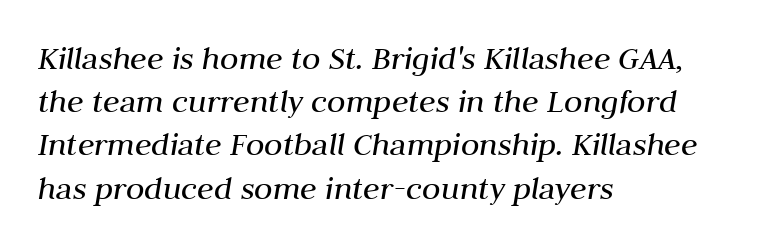
The image shows 34 px regular-weight type, italic (leaning right); set left-aligned, normal line spacing (1.27x), normal letter spacing, not underlined; medium stroke contrast and a medium x-height.
